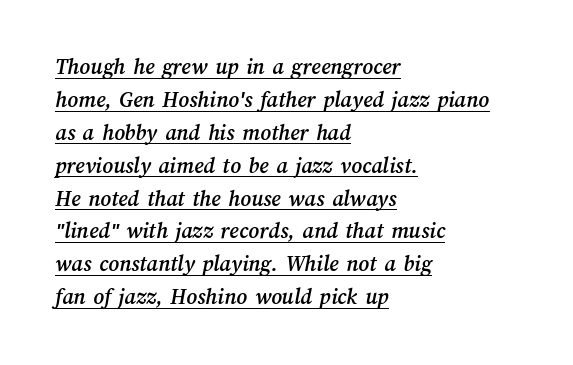
A classic flush-left, rag-right setting is used for this passage. The typesetter has applied underlining to the passage shown. Leading matches the norm, producing a regular column. Caption: standard tracking, unaltered.
